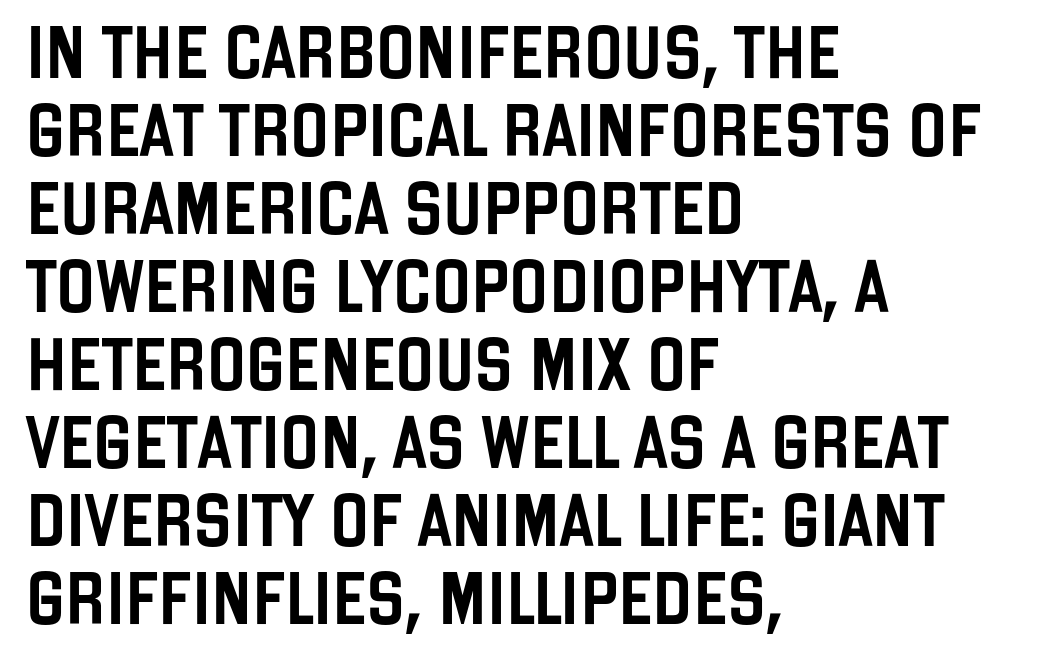
Line beginnings align vertically; line endings do not. These lines were composed using upright roman letters. No word sits above an underline. Observe the ordinary spacing: letters are neighbours, not strangers.
